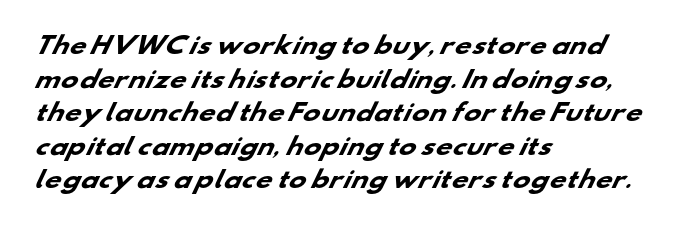
{"bold": "yes", "underline": "no", "align": "left", "line_spacing": "normal", "line_spacing_ratio": 1.46, "letter_spacing": "normal", "letter_spacing_em": 0.0, "glyph_px": 23}
